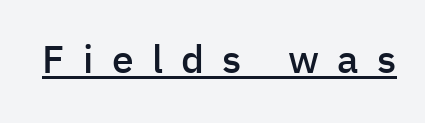
The image shows 39 px semibold sans-serif type, upright; set unusually wide letter spacing (+0.47 em), underlined; low stroke contrast and a medium x-height.
